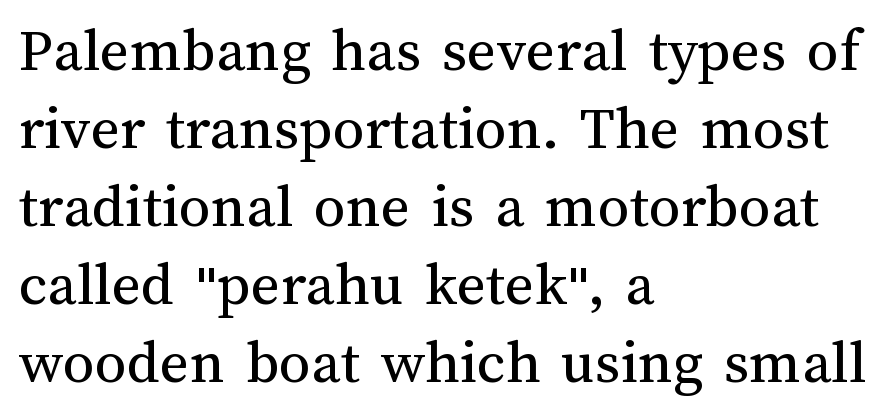
The image shows 63 px regular-weight type, upright; set left-aligned, line spacing 1.24x, normal letter spacing, not underlined; medium stroke contrast and a medium x-height.
